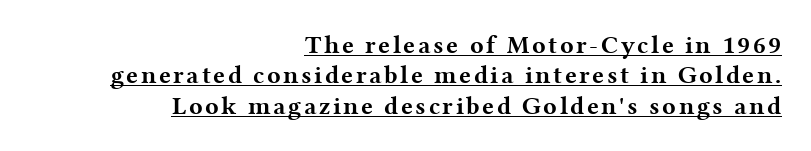
The image shows 25 px bold type, upright; set right-aligned, line spacing 1.22x, underlined.
